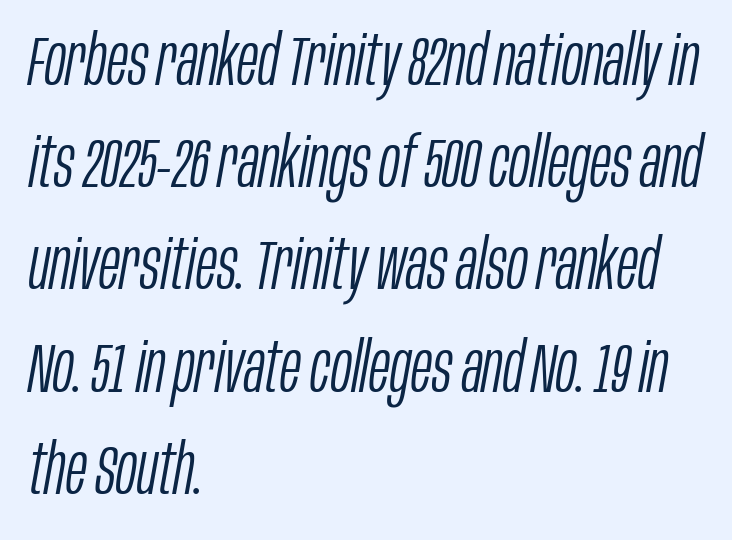
The image shows 70 px light, condensed type, italic (leaning right); set left-aligned, normal line spacing (1.46x), normal letter spacing, not underlined; low stroke contrast and a large x-height.
